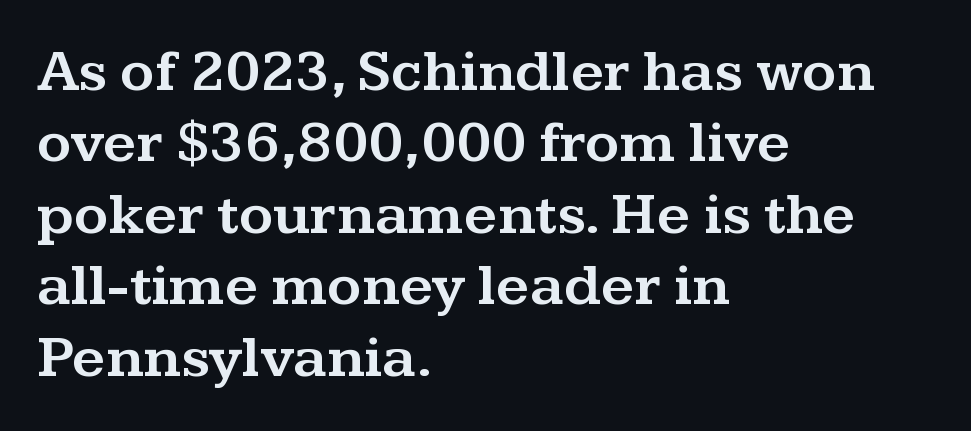
Q: Is the text italic (slanted)? A: No, it is upright.
Q: Is the typeface a serif or a sans-serif typeface? A: Serif.
Q: Is the text underlined? A: No.
Q: How is the paragraph aligned? A: Left-aligned.
Q: Is the spacing between letters normal or unusually wide? A: Normal.
Q: Width (condensed, normal, or wide)? A: Wide.
Q: Stroke contrast? A: Medium.
Q: x-height? A: Medium.
Q: Monospaced? A: No.
